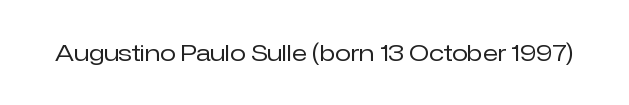
The type is set solid horizontally, with unmodified tracking. Words float on clear page, feet unadorned. A quiet, ordinary-to-light weight characterises the typeface. The type sits square on the baseline with zero lean.
